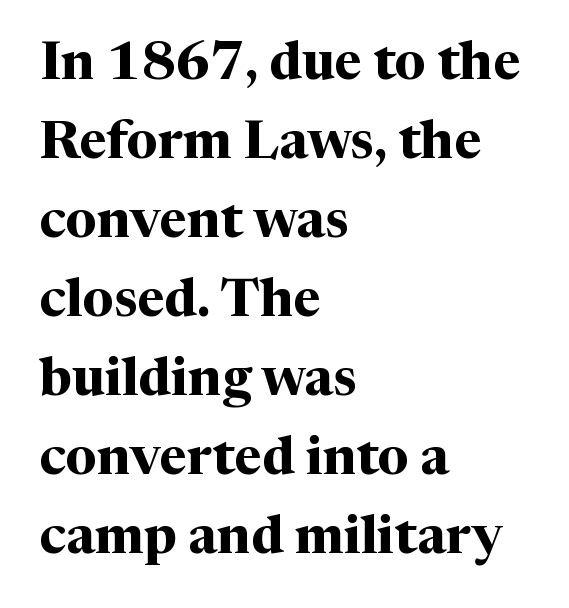
Q: Is the text bold? A: Yes.
Q: Is the text italic (slanted)? A: No, it is upright.
Q: Is the typeface a serif or a sans-serif typeface? A: Serif.
Q: Is the text underlined? A: No.
Q: How is the paragraph aligned? A: Left-aligned.
Q: Is the spacing between letters normal or unusually wide? A: Normal.
Q: Is the spacing between lines tight, normal or loose? A: Normal.
Q: Width (condensed, normal, or wide)? A: Normal.
Q: Stroke contrast? A: Medium.
Q: x-height? A: Medium.
Q: Monospaced? A: No.
